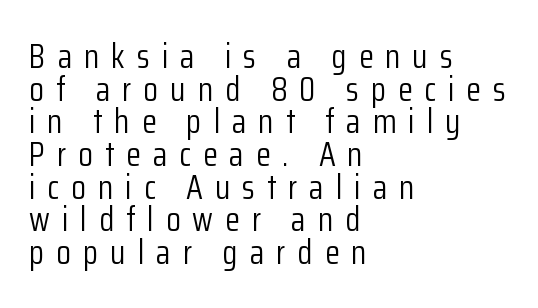
On a weight scale, this lands at 450 or below. Casual observation: everything's shoved over to the left. Students, observe: this is what under-led, compact text looks like. The face used here is proportionally spaced, like ordinary book or web type.
